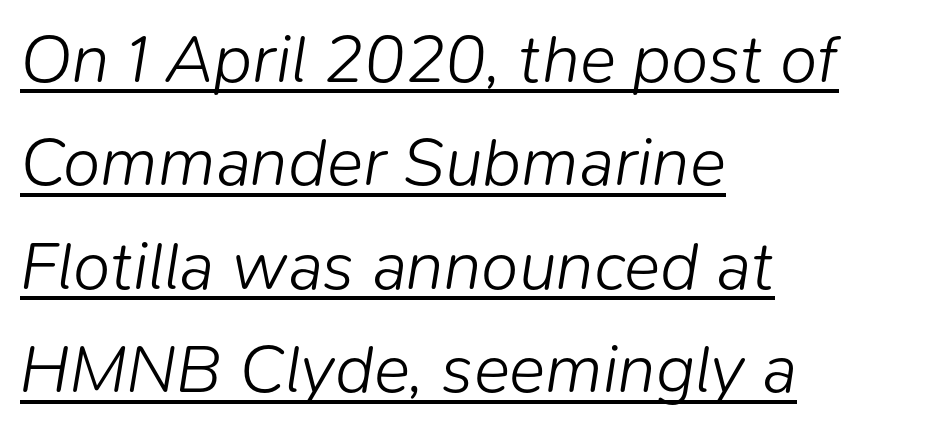
Italic: yes, the glyphs are oblique. How would I describe the line gaps? Plain and ordinary. The line texture is even and compact thanks to regular tracking. Varying glyph widths throughout — classic text-font behaviour. The sample's only ornament is a line tracing under the words.
